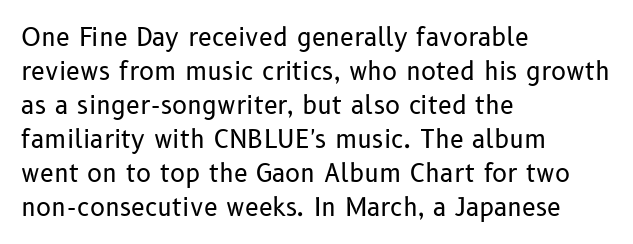
{"italic": "no", "bold": "no", "underline": "no", "align": "left", "line_spacing": "normal", "line_spacing_ratio": 1.36, "letter_spacing": "normal", "letter_spacing_em": 0.0, "glyph_px": 25}
